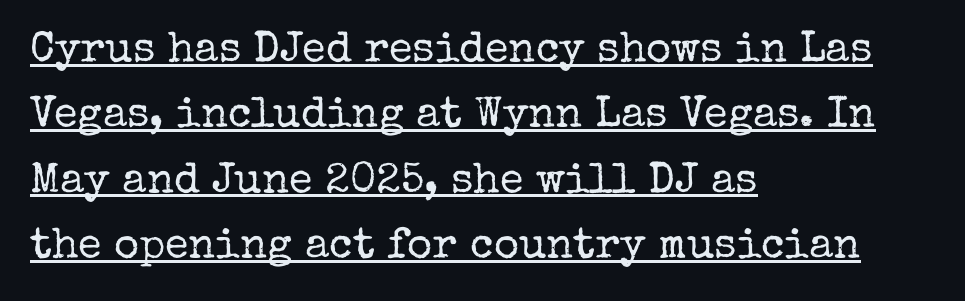
Compared with a typical body face, this is equally light or lighter still. The characters display serif detailing at their extremities. The sample's only ornament is a line tracing under the words. Think of a printed novel: that variable character pitch is what you see here.
